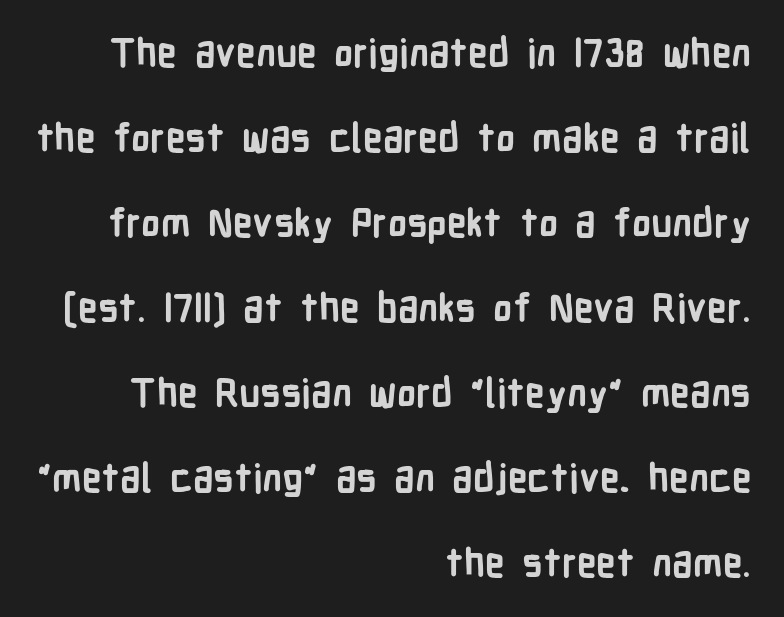
The image shows 39 px semibold, condensed sans-serif type, upright; set right-aligned, loose line spacing (2.18x), normal letter spacing, not underlined; low stroke contrast and a medium x-height.
